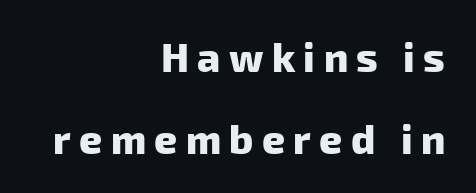
Plenty of ink on the page — the face is bold. In terms of leading, this rendering errs on the spacious side. These lines stack with their right ends in a neat column. The rendering inserts visible extra space after every character. Bare-footed words on every line. The face used here is proportionally spaced, like ordinary book or web type.
